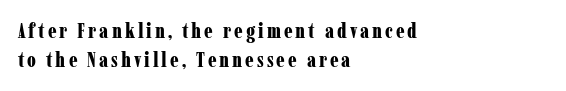
{"italic": "no", "bold": "yes", "underline": "no", "align": "left", "line_spacing": "normal", "line_spacing_ratio": 1.36, "glyph_px": 21}
